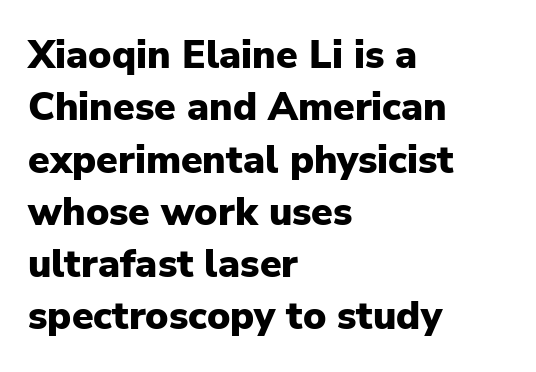
You could not count columns in this text — the font is proportionally spaced. I'd call this a sans setting — the letters go barefoot. This rendering features lettering with no underline. Compared with typical paragraphs, the rows here are spaced about the same. In terms of weight, the rendering is a true, heavy bold. The letters stand straight up with perfectly vertical stems.
